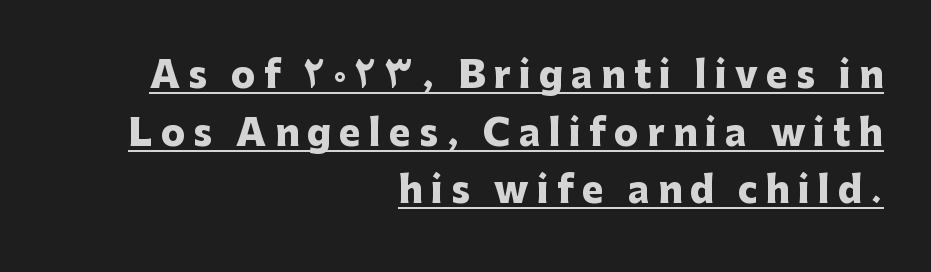
Q: Is the text bold? A: Yes.
Q: Is the text italic (slanted)? A: No, it is upright.
Q: Is the typeface a serif or a sans-serif typeface? A: Sans-serif.
Q: Is the text underlined? A: Yes.
Q: How is the paragraph aligned? A: Right-aligned.
Q: Is the spacing between letters normal or unusually wide? A: Unusually wide.
Q: Is the spacing between lines tight, normal or loose? A: Normal.
Q: Width (condensed, normal, or wide)? A: Normal.
Q: Stroke contrast? A: Low.
Q: x-height? A: Medium.
Q: Monospaced? A: No.
